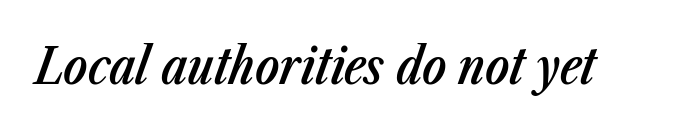
Q: Is the text bold? A: Semi-bold.
Q: Is the text italic (slanted)? A: Yes, it leans right by about 23 degrees.
Q: Is the text underlined? A: No.
Q: Is the spacing between letters normal or unusually wide? A: Normal.
Q: Width (condensed, normal, or wide)? A: Condensed.
Q: Stroke contrast? A: Low.
Q: x-height? A: Medium.
Q: Monospaced? A: No.
